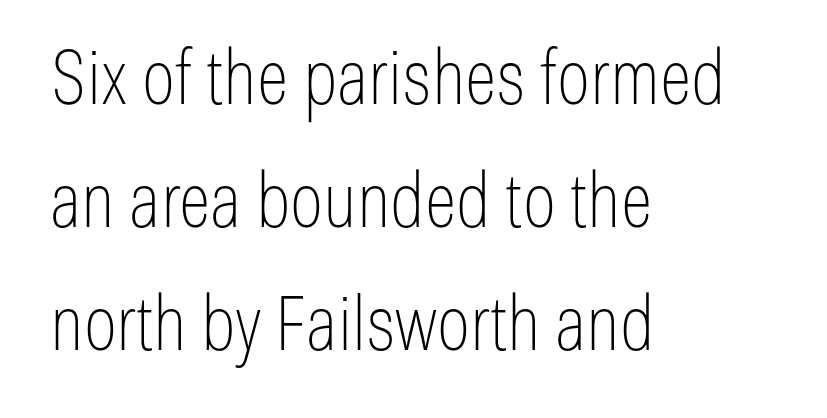
{"serif": "no", "italic": "no", "bold": "no", "weight": "thin", "width": "condensed", "stroke_contrast": "low", "x_height": "medium", "monospaced": "no", "underline": "no", "align": "left", "line_spacing": "normal", "line_spacing_ratio": 1.64, "letter_spacing": "normal", "letter_spacing_em": 0.0, "glyph_px": 75}
